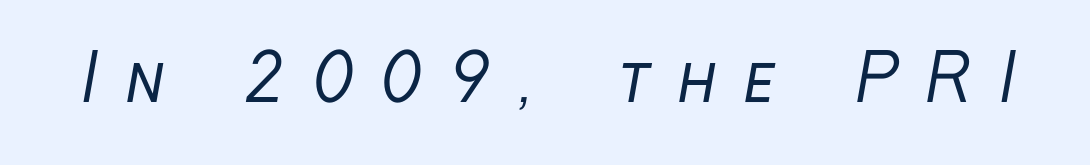
Q: Is the text bold? A: No.
Q: Is the typeface a serif or a sans-serif typeface? A: Sans-serif.
Q: Is the text underlined? A: No.
Q: Is the spacing between letters normal or unusually wide? A: Unusually wide.
Q: Width (condensed, normal, or wide)? A: Condensed.
Q: Stroke contrast? A: Low.
Q: x-height? A: Medium.
Q: Monospaced? A: No.
